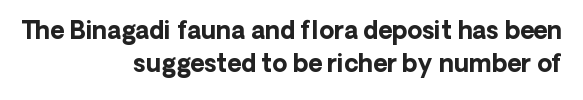
{"italic": "no", "bold": "yes", "underline": "no", "align": "right", "line_spacing": "normal", "line_spacing_ratio": 1.38, "letter_spacing": "normal", "letter_spacing_em": 0.0, "glyph_px": 24}
